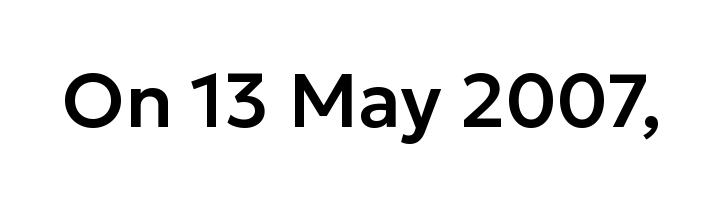
The image shows 76 px sans-serif type, upright; set normal letter spacing, not underlined; low stroke contrast and a medium x-height.
